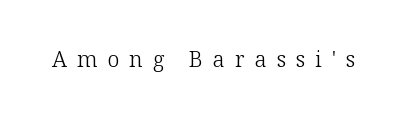
Q: Is the text bold? A: No.
Q: Is the text italic (slanted)? A: No, it is upright.
Q: Is the text underlined? A: No.
Q: Is the spacing between letters normal or unusually wide? A: Unusually wide.
